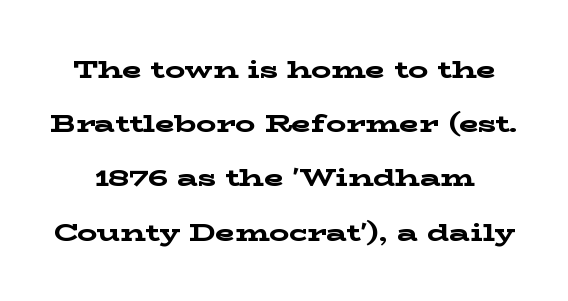
The area under the type is left untouched. Honestly, the letter spacing is just normal — you wouldn't notice it. Strokes here are thick enough to call this a true bold. In terms of posture, this sample is upright. Students, observe: this is what heavily led, spacious text looks like.
